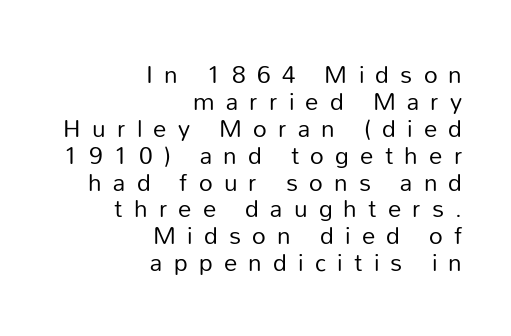
Casual observation: everything's shoved over to the right. How are the letters spaced? Widely, with obvious added tracking. The space between consecutive lines is stingy. Bare-footed words on every line. Posture: vertical.
